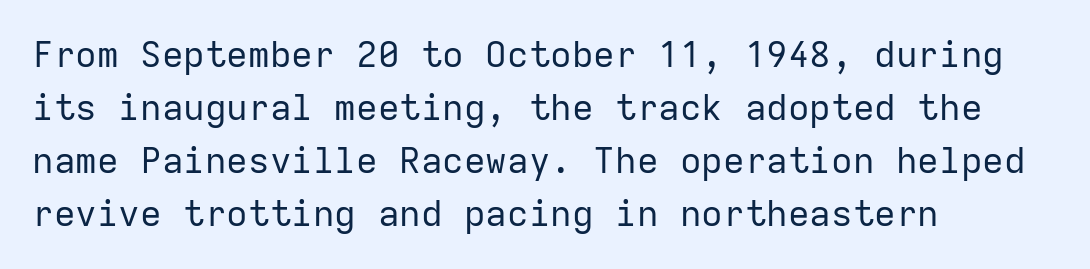
The image shows 36 px regular-weight sans-serif type, upright, monospaced; set left-aligned, normal line spacing (1.47x), normal letter spacing, not underlined; low stroke contrast and a medium x-height.
